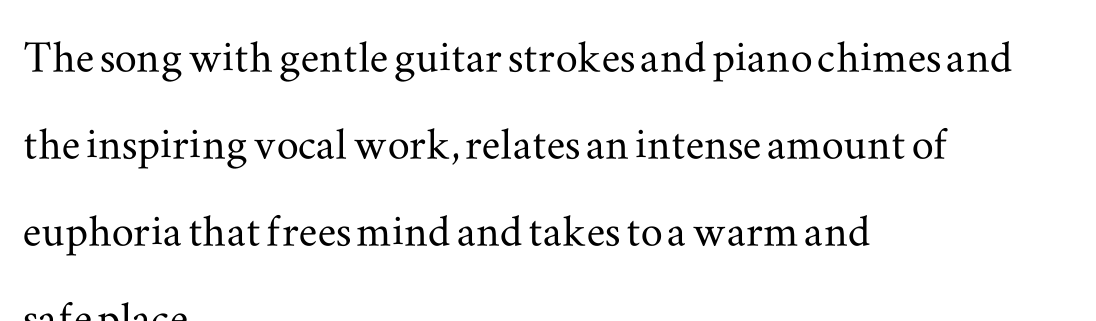
Classification — serif. The lettering stays uniformly vertical, giving the passage a roman look. These lines sit exactly where default settings would place them. Reading down the block, your eye returns to a fixed left position each line. Do the characters align in a grid? No, the font is proportional.
